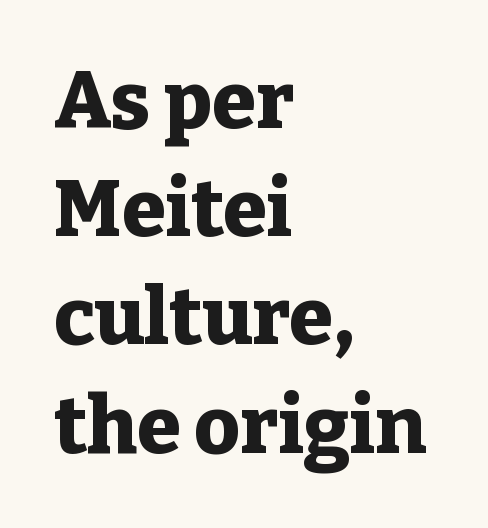
Q: Is the text bold? A: Yes.
Q: Is the text italic (slanted)? A: No, it is upright.
Q: Is the typeface a serif or a sans-serif typeface? A: Serif.
Q: Is the text underlined? A: No.
Q: How is the paragraph aligned? A: Left-aligned.
Q: Is the spacing between letters normal or unusually wide? A: Normal.
Q: Is the spacing between lines tight, normal or loose? A: Normal.
Q: Width (condensed, normal, or wide)? A: Normal.
Q: Stroke contrast? A: Low.
Q: x-height? A: Medium.
Q: Monospaced? A: No.
